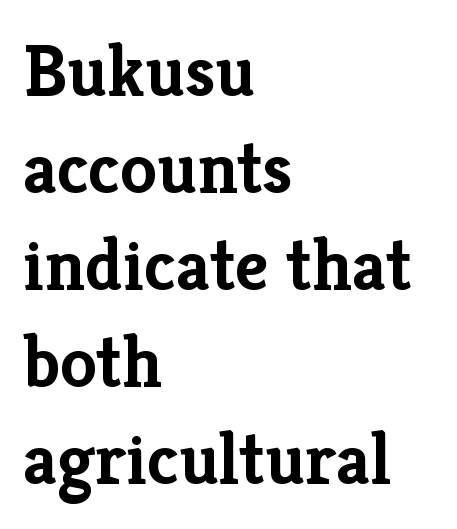
{"serif": "yes", "italic": "no", "bold": "yes", "weight": "semibold", "width": "normal", "stroke_contrast": "low", "x_height": "medium", "monospaced": "no", "underline": "no", "align": "left", "line_spacing": "normal", "line_spacing_ratio": 1.31, "letter_spacing": "normal", "letter_spacing_em": 0.0, "glyph_px": 74}
